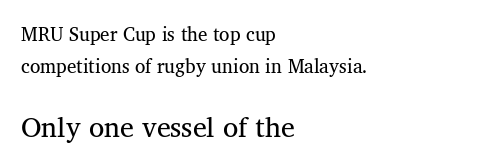
{"serif": "yes", "bold": "no", "weight": "regular", "width": "normal", "stroke_contrast": "medium", "x_height": "medium", "monospaced": "no", "underline": "no", "align": "left", "line_spacing": "normal", "line_spacing_ratio": 1.68, "letter_spacing": "normal", "letter_spacing_em": 0.0, "larger_block": "second", "size_ratio": 1.47, "glyph_px": 28}
